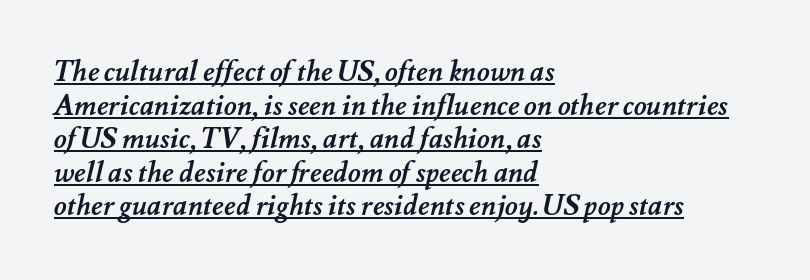
{"bold": "yes", "weight": "semibold", "width": "normal", "stroke_contrast": "medium", "x_height": "small", "monospaced": "no", "underline": "yes", "align": "left", "line_spacing_ratio": 1.2, "letter_spacing": "normal", "letter_spacing_em": 0.0, "glyph_px": 28}
